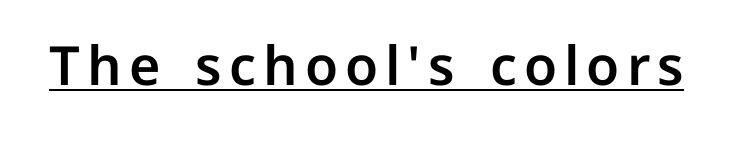
The image shows 54 px sans-serif type, upright; set underlined; low stroke contrast and a medium x-height.
